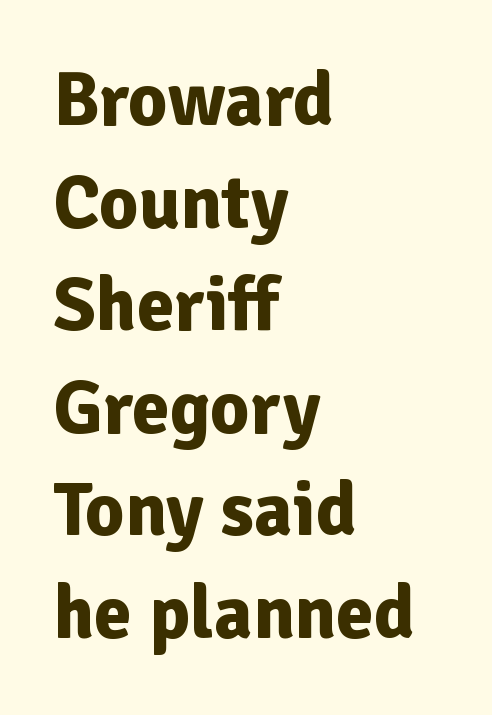
Q: Is the text bold? A: Yes.
Q: Is the text italic (slanted)? A: No, it is upright.
Q: Is the typeface a serif or a sans-serif typeface? A: Sans-serif.
Q: Is the text underlined? A: No.
Q: How is the paragraph aligned? A: Left-aligned.
Q: Is the spacing between letters normal or unusually wide? A: Normal.
Q: Is the spacing between lines tight, normal or loose? A: Normal.
Q: Width (condensed, normal, or wide)? A: Normal.
Q: Stroke contrast? A: Low.
Q: x-height? A: Medium.
Q: Monospaced? A: No.
